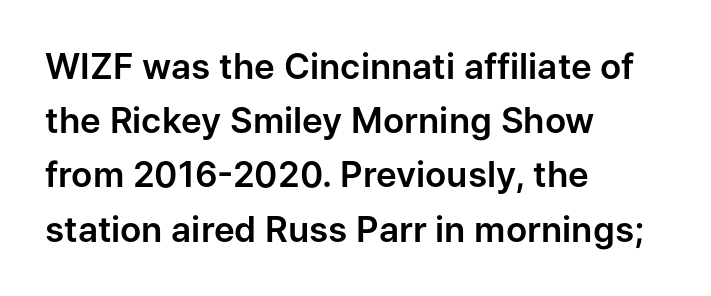
Q: Is the text italic (slanted)? A: No, it is upright.
Q: Is the typeface a serif or a sans-serif typeface? A: Sans-serif.
Q: Is the text underlined? A: No.
Q: How is the paragraph aligned? A: Left-aligned.
Q: Is the spacing between letters normal or unusually wide? A: Normal.
Q: Is the spacing between lines tight, normal or loose? A: Normal.
Q: Width (condensed, normal, or wide)? A: Normal.
Q: Stroke contrast? A: Low.
Q: x-height? A: Medium.
Q: Monospaced? A: No.
